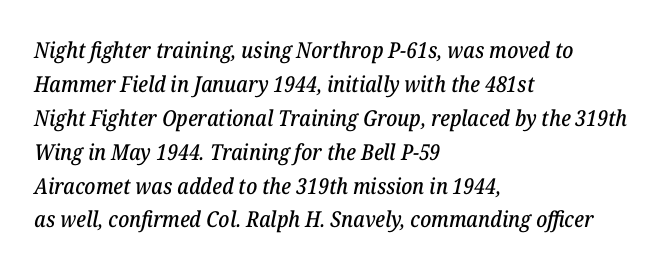
The image shows 22 px text type, italic (leaning right); set left-aligned, normal line spacing (1.54x), normal letter spacing, not underlined.
